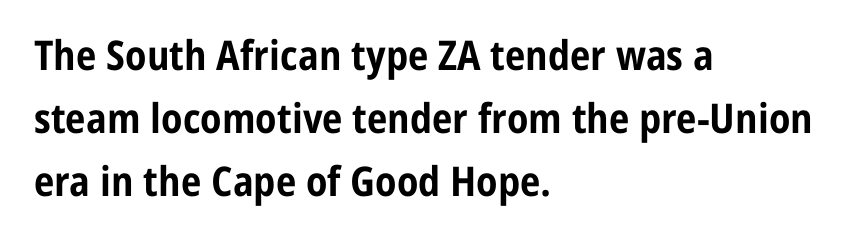
Q: Is the text bold? A: Yes.
Q: Is the text italic (slanted)? A: No, it is upright.
Q: Is the typeface a serif or a sans-serif typeface? A: Sans-serif.
Q: Is the text underlined? A: No.
Q: How is the paragraph aligned? A: Left-aligned.
Q: Is the spacing between letters normal or unusually wide? A: Normal.
Q: Is the spacing between lines tight, normal or loose? A: Normal.
Q: Width (condensed, normal, or wide)? A: Condensed.
Q: Stroke contrast? A: Low.
Q: x-height? A: Medium.
Q: Monospaced? A: No.
